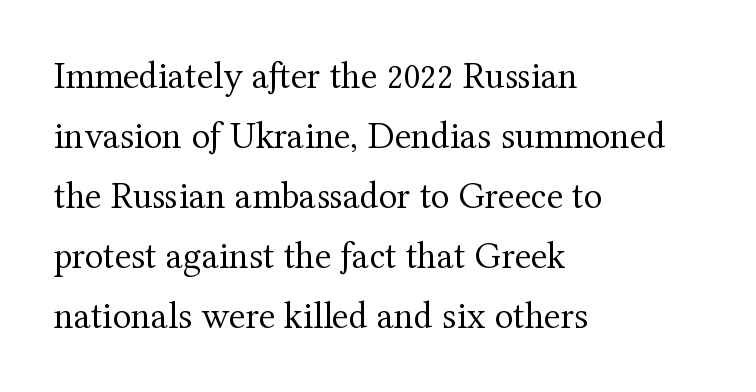
{"serif": "yes", "italic": "no", "bold": "no", "weight": "regular", "width": "normal", "stroke_contrast": "medium", "x_height": "medium", "monospaced": "no", "underline": "no", "align": "left", "line_spacing": "normal", "line_spacing_ratio": 1.58, "letter_spacing": "normal", "letter_spacing_em": 0.0, "glyph_px": 38}
